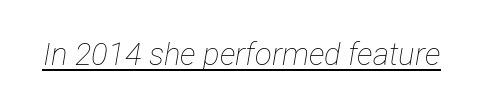
Q: Is the text bold? A: No.
Q: Is the text italic (slanted)? A: Yes, it leans right by about 12 degrees.
Q: Is the text underlined? A: Yes.
Q: Is the spacing between letters normal or unusually wide? A: Normal.
Q: Width (condensed, normal, or wide)? A: Condensed.
Q: Stroke contrast? A: Low.
Q: x-height? A: Medium.
Q: Monospaced? A: No.
